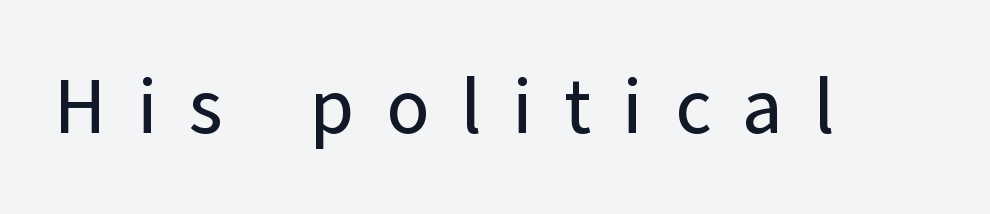
The image shows 77 px sans-serif type, upright; set unusually wide letter spacing (+0.41 em), not underlined; low stroke contrast and a medium x-height.
